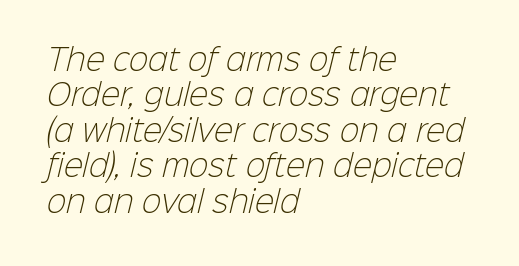
{"serif": "no", "bold": "no", "weight": "light", "width": "normal", "stroke_contrast": "low", "x_height": "medium", "monospaced": "no", "underline": "no", "align": "left", "line_spacing_ratio": 1.22, "letter_spacing": "normal", "letter_spacing_em": 0.0, "glyph_px": 29}
